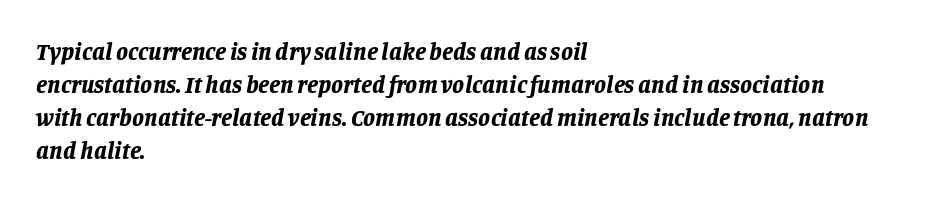
{"italic": "yes", "lean": "right", "slant_degrees": 11, "bold": "yes", "underline": "no", "align": "left", "line_spacing": "normal", "line_spacing_ratio": 1.37, "letter_spacing": "normal", "letter_spacing_em": 0.0, "glyph_px": 24}
